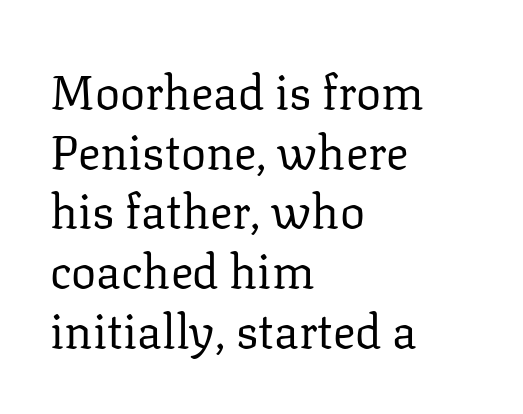
Q: Is the text bold? A: No.
Q: Is the text italic (slanted)? A: No, it is upright.
Q: Is the typeface a serif or a sans-serif typeface? A: Serif.
Q: Is the text underlined? A: No.
Q: How is the paragraph aligned? A: Left-aligned.
Q: Is the spacing between letters normal or unusually wide? A: Normal.
Q: Is the spacing between lines tight, normal or loose? A: Normal.
Q: Width (condensed, normal, or wide)? A: Normal.
Q: Stroke contrast? A: Low.
Q: x-height? A: Medium.
Q: Monospaced? A: No.
